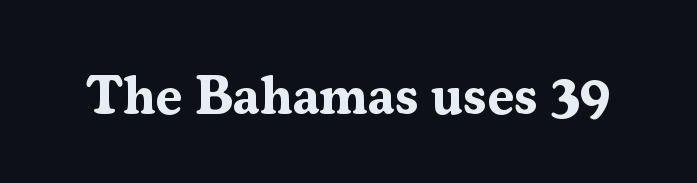
{"serif": "yes", "italic": "no", "bold": "yes", "weight": "bold", "width": "normal", "stroke_contrast": "medium", "x_height": "medium", "monospaced": "no", "underline": "no", "letter_spacing": "normal", "letter_spacing_em": 0.0, "glyph_px": 54}
